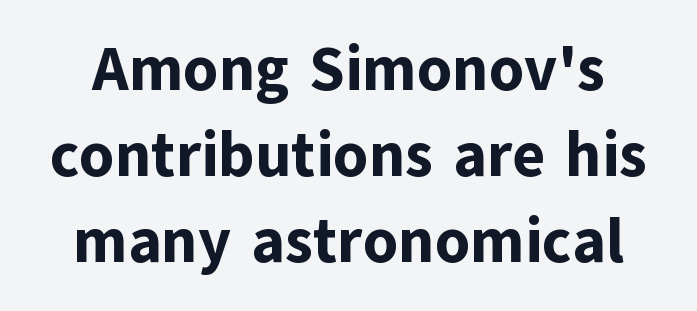
Each row of text sits above clean, open space. Compared with typical body copy, the letter spacing here is the same. How would I describe the line gaps? Plain and ordinary. A dark, heavy texture on the line: the type is bold. Nope, no serifs anywhere on these letters.
